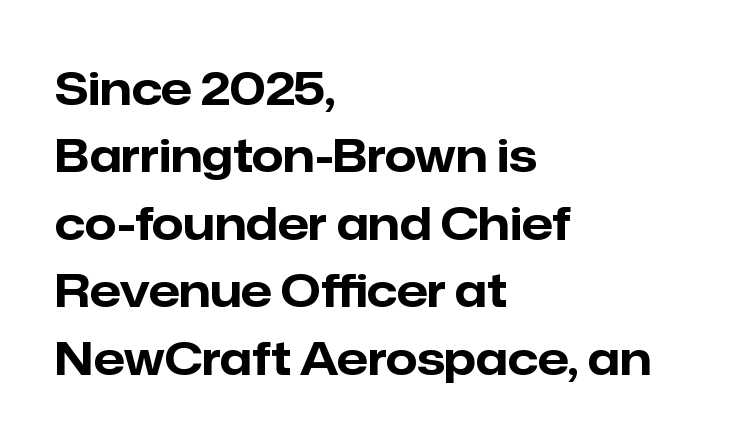
{"serif": "no", "italic": "no", "bold": "yes", "weight": "bold", "width": "normal", "stroke_contrast": "low", "x_height": "medium", "monospaced": "no", "underline": "no", "align": "left", "line_spacing": "normal", "line_spacing_ratio": 1.5, "letter_spacing": "normal", "letter_spacing_em": 0.0, "glyph_px": 45}
